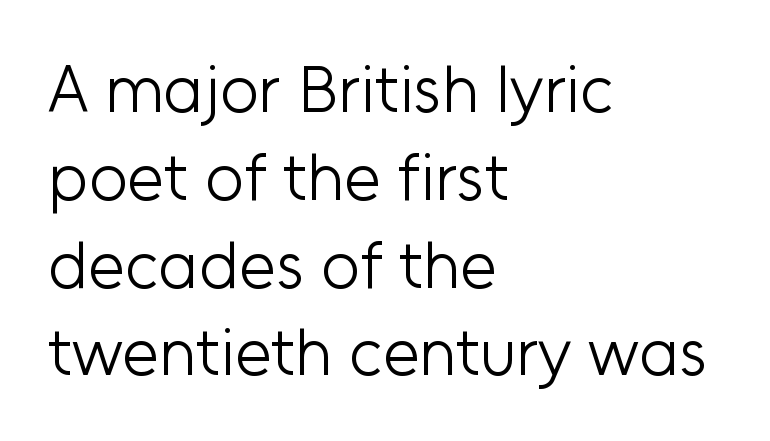
Plain, unruled lines of type. The rendering uses natural spacing where letterforms have individual widths. A typesetter would call this leading conventional body-copy spacing. One-word summary of the alignment: left. The cut favours lightness, reaching ordinary text weight at its darkest.
